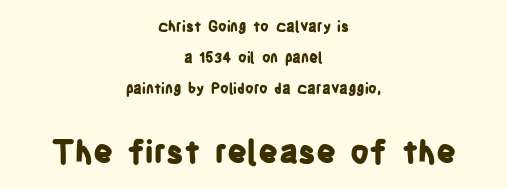
The image shows 31 px bold, condensed sans-serif type, upright; set centered, loose line spacing (2.22x), normal letter spacing, not underlined; the second (bottom) block is 2.21x larger; low stroke contrast and a large x-height.
